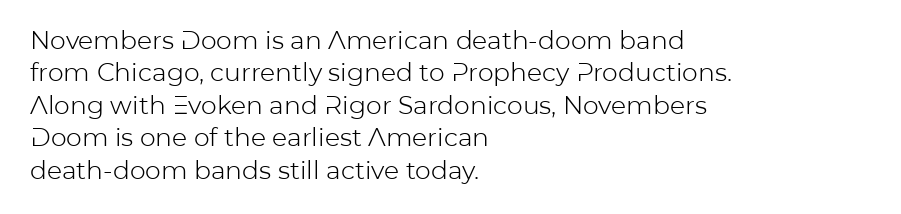
{"italic": "no", "bold": "no", "underline": "no", "align": "left", "line_spacing": "normal", "line_spacing_ratio": 1.3, "letter_spacing": "normal", "letter_spacing_em": 0.0, "glyph_px": 25}
